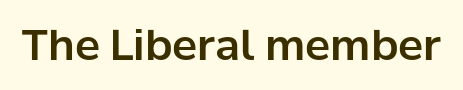
Is there any slant? The stems are plumb. Default kerning and tracking; the words read as compact shapes. Think of a printed novel: that variable character pitch is what you see here. You can tell from the bare stems that sans-serif type was used. Descenders are the only things crossing below the line.
